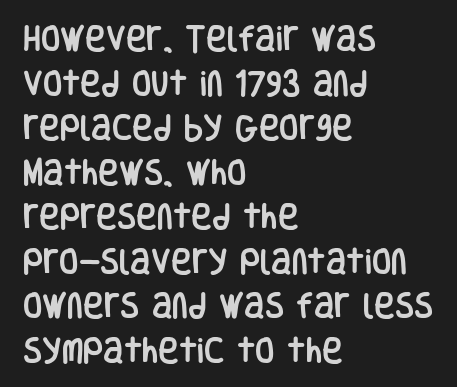
Q: Is the text italic (slanted)? A: No, it is upright.
Q: Is the typeface a serif or a sans-serif typeface? A: Sans-serif.
Q: Is the text underlined? A: No.
Q: How is the paragraph aligned? A: Left-aligned.
Q: Is the spacing between letters normal or unusually wide? A: Normal.
Q: Is the spacing between lines tight, normal or loose? A: Normal.
Q: Width (condensed, normal, or wide)? A: Condensed.
Q: Stroke contrast? A: Low.
Q: x-height? A: Large.
Q: Monospaced? A: No.
